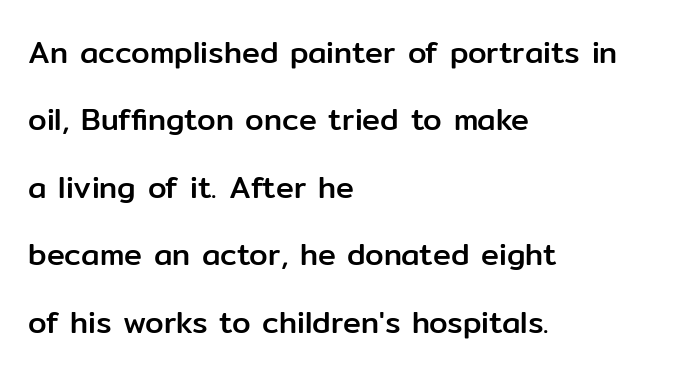
Q: Is the text italic (slanted)? A: No, it is upright.
Q: Is the typeface a serif or a sans-serif typeface? A: Sans-serif.
Q: Is the text underlined? A: No.
Q: How is the paragraph aligned? A: Left-aligned.
Q: Is the spacing between letters normal or unusually wide? A: Normal.
Q: Is the spacing between lines tight, normal or loose? A: Loose.
Q: Width (condensed, normal, or wide)? A: Normal.
Q: Stroke contrast? A: Low.
Q: x-height? A: Medium.
Q: Monospaced? A: No.
